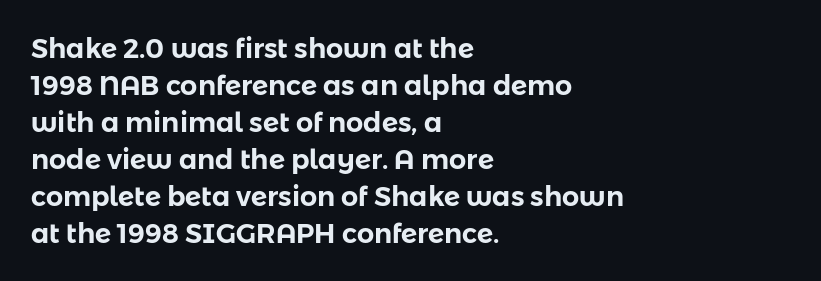
The image shows 27 px text type, upright; set left-aligned, normal line spacing (1.37x), normal letter spacing, not underlined.
